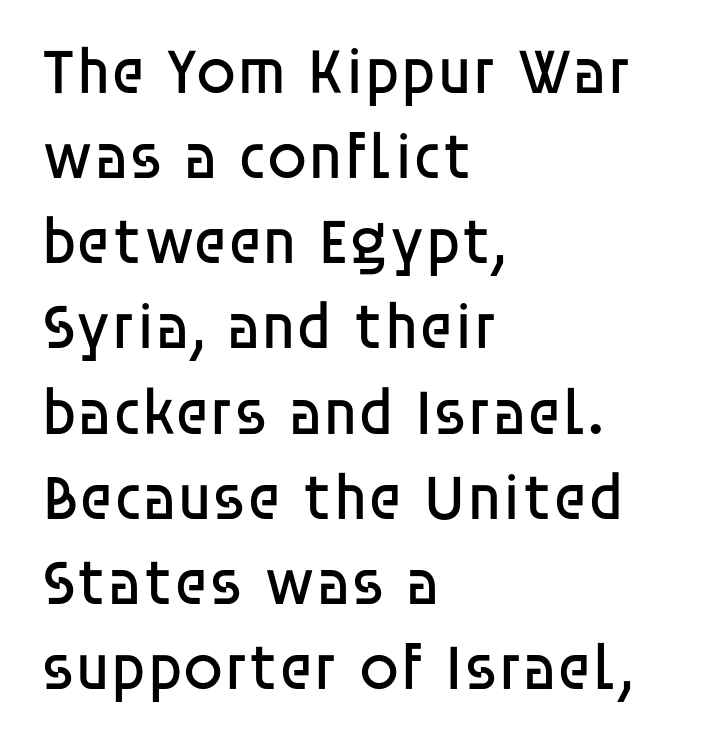
Q: Is the text bold? A: No.
Q: Is the text italic (slanted)? A: No, it is upright.
Q: Is the typeface a serif or a sans-serif typeface? A: Sans-serif.
Q: Is the text underlined? A: No.
Q: How is the paragraph aligned? A: Left-aligned.
Q: Is the spacing between letters normal or unusually wide? A: Normal.
Q: Is the spacing between lines tight, normal or loose? A: Normal.
Q: Width (condensed, normal, or wide)? A: Normal.
Q: Stroke contrast? A: Low.
Q: x-height? A: Large.
Q: Monospaced? A: No.
